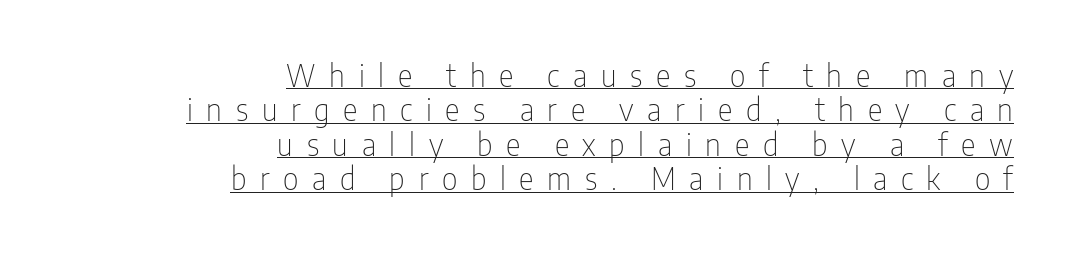
Q: Is the text bold? A: No.
Q: Is the text italic (slanted)? A: No, it is upright.
Q: Is the typeface a serif or a sans-serif typeface? A: Sans-serif.
Q: Is the text underlined? A: Yes.
Q: How is the paragraph aligned? A: Right-aligned.
Q: Is the spacing between letters normal or unusually wide? A: Unusually wide.
Q: Is the spacing between lines tight, normal or loose? A: Tight.
Q: Width (condensed, normal, or wide)? A: Condensed.
Q: Stroke contrast? A: Low.
Q: x-height? A: Medium.
Q: Monospaced? A: No.
